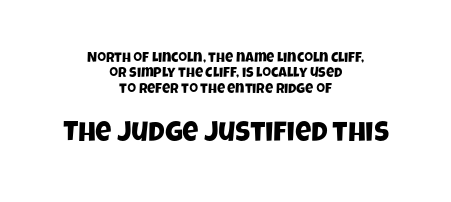
There is no visible air inserted between adjacent glyphs. Small over large — that's the arrangement of the two blocks here. Summary of vertical rhythm: compact, with narrow interline spacing. Spacing verdict: proportional, widths tailored to each character.
